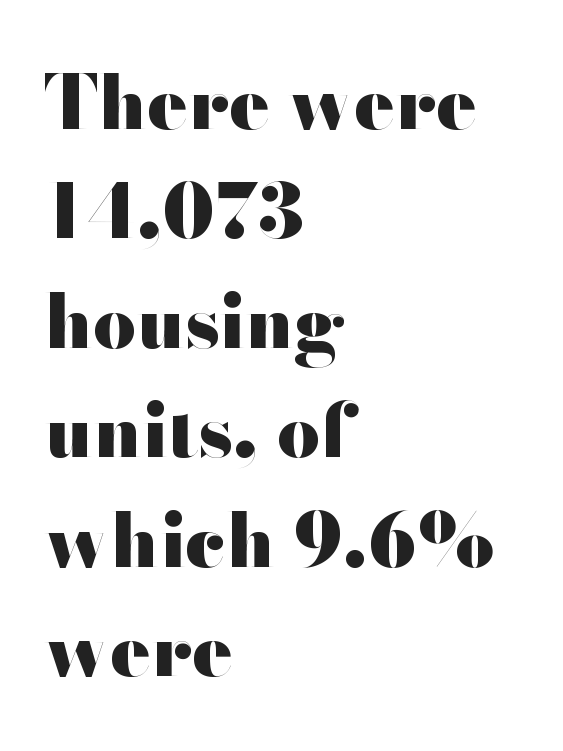
{"serif": "no", "italic": "no", "bold": "yes", "weight": "heavy", "width": "wide", "stroke_contrast": "high", "x_height": "small", "monospaced": "no", "underline": "no", "align": "left", "line_spacing": "normal", "line_spacing_ratio": 1.46, "letter_spacing": "normal", "letter_spacing_em": 0.0, "glyph_px": 75}
